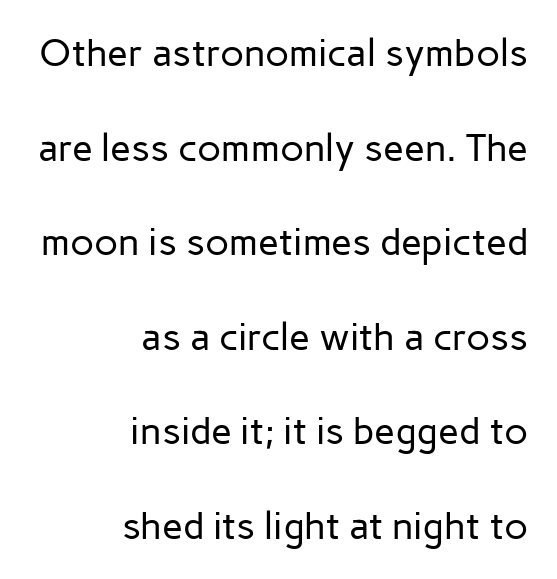
The image shows 38 px regular-weight sans-serif type, upright; set right-aligned, loose line spacing (2.49x), normal letter spacing, not underlined; low stroke contrast and a medium x-height.
